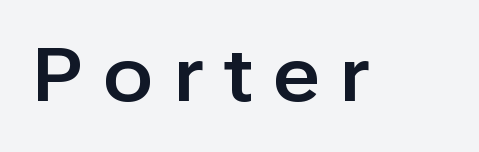
The image shows 74 px sans-serif type, upright; set unusually wide letter spacing (+0.28 em), not underlined; low stroke contrast and a medium x-height.
